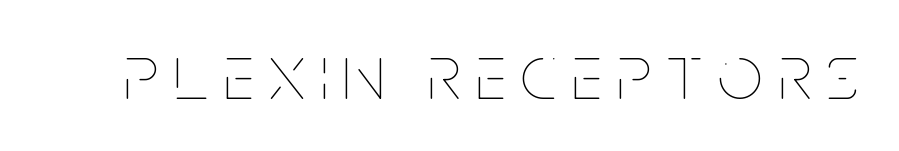
{"italic": "no", "bold": "no", "weight": "thin", "width": "condensed", "stroke_contrast": "low", "x_height": "large", "monospaced": "no", "underline": "no", "letter_spacing": "wide", "letter_spacing_em": 0.2, "glyph_px": 79}
